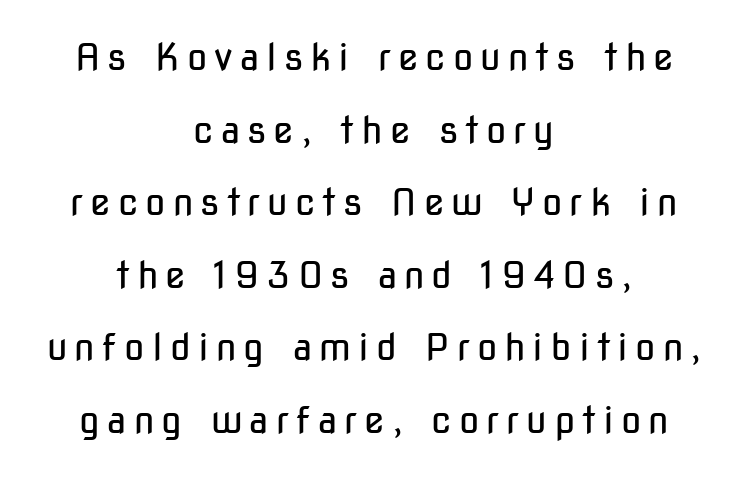
The image shows 37 px regular-weight, condensed sans-serif type, upright; set centered, loose line spacing (1.96x), not underlined; low stroke contrast and a medium x-height.
